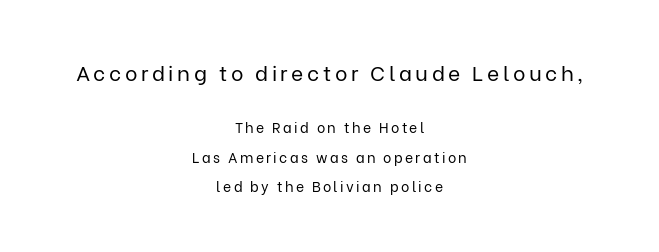
Compared with a typical body face, this is equally light or lighter still. It's the straight-up-and-down kind of type. A centered setting, common on invitations and titles, is used for this passage. The area under the type is left untouched. The rendering uses a large line-height, opening up the rows.
